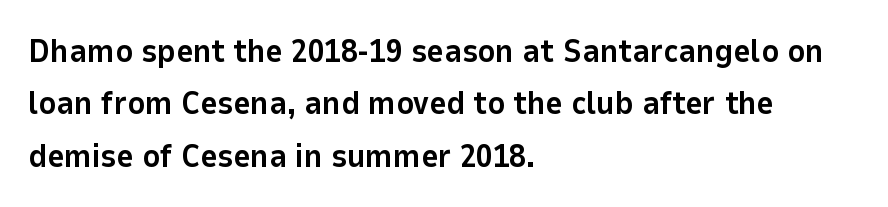
The image shows 33 px bold sans-serif type, upright; set left-aligned, normal line spacing (1.59x), normal letter spacing, not underlined; low stroke contrast and a medium x-height.
